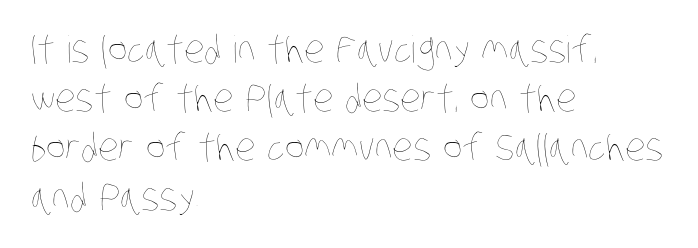
Compared with a typical body face, this is equally light or lighter still. The letters sit at their default tracking, neither squeezed nor spread. Leading: standard. Decoration check: the copy has no underline. Is this a fixed-width face? No — the glyphs have proportional, varying widths. The compositor pushed each line to the left boundary.
